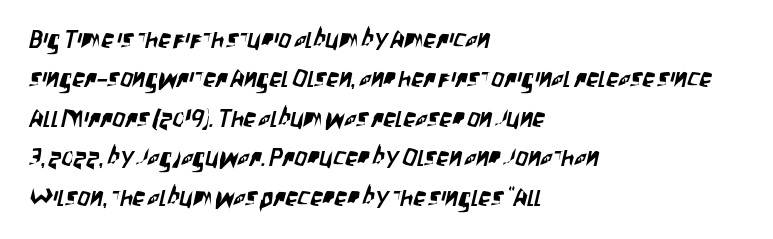
Check the space under the baseline: it is left empty. Line starts are locked; line ends wander. The lines sit at an ordinary, default distance from one another. Standard letterfit; no display-style spreading of the glyphs.
